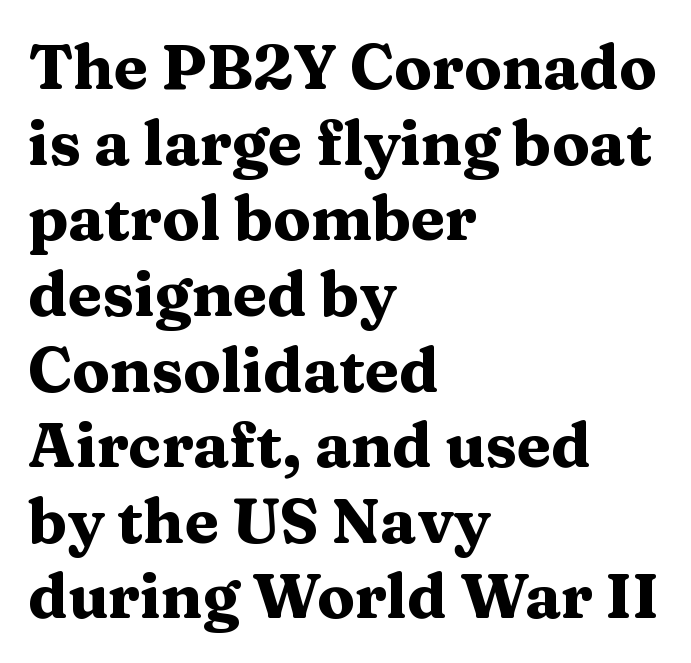
Notice how the stems are strictly vertical — no italics here. Yep, those are serifs on the letters. Proportional: the letters do not fall into vertical columns. Casual observation: everything's shoved over to the left. The letters sit at their default tracking, neither squeezed nor spread.
